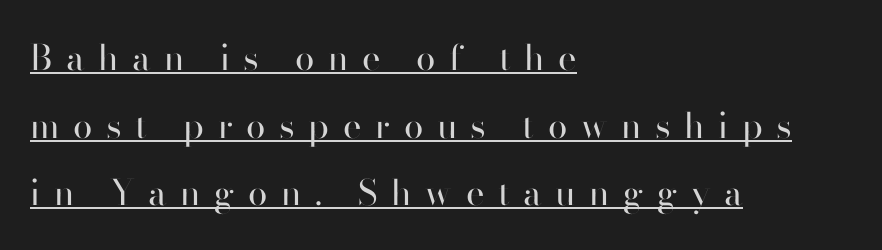
Q: Is the text bold? A: No.
Q: Is the text italic (slanted)? A: No, it is upright.
Q: Is the typeface a serif or a sans-serif typeface? A: Sans-serif.
Q: Is the text underlined? A: Yes.
Q: How is the paragraph aligned? A: Left-aligned.
Q: Is the spacing between letters normal or unusually wide? A: Unusually wide.
Q: Is the spacing between lines tight, normal or loose? A: Loose.
Q: Width (condensed, normal, or wide)? A: Normal.
Q: Stroke contrast? A: High.
Q: x-height? A: Small.
Q: Monospaced? A: No.
